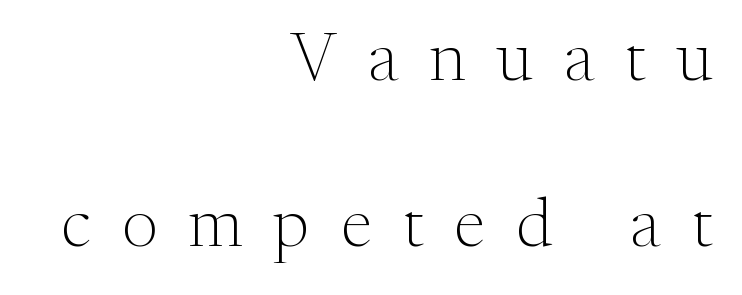
{"serif": "yes", "italic": "no", "bold": "no", "weight": "light", "width": "normal", "stroke_contrast": "medium", "x_height": "medium", "monospaced": "no", "underline": "no", "align": "right", "line_spacing": "loose", "line_spacing_ratio": 2.44, "letter_spacing": "wide", "letter_spacing_em": 0.46, "glyph_px": 68}
